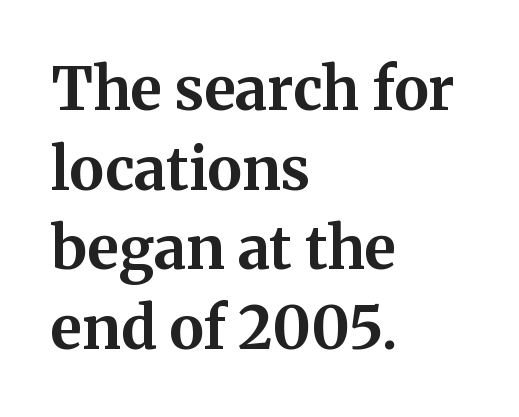
{"serif": "yes", "italic": "no", "bold": "yes", "weight": "bold", "width": "normal", "stroke_contrast": "medium", "x_height": "medium", "monospaced": "no", "underline": "no", "align": "left", "line_spacing": "normal", "line_spacing_ratio": 1.35, "letter_spacing": "normal", "letter_spacing_em": 0.0, "glyph_px": 59}
